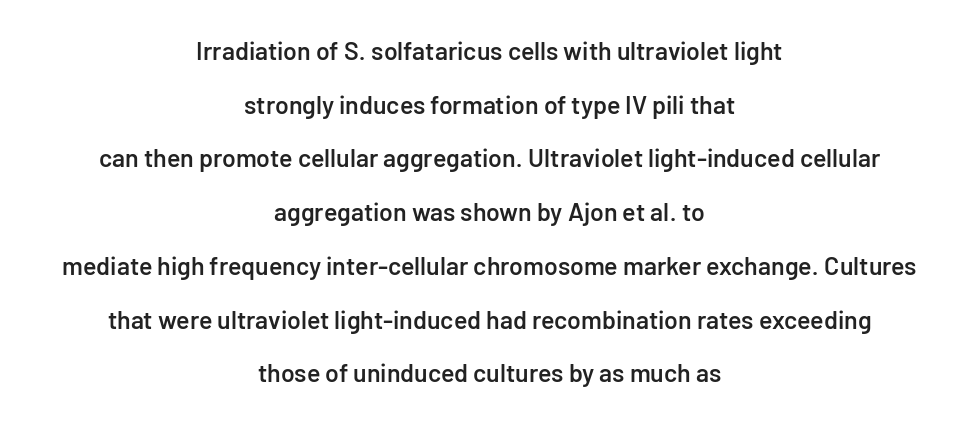
Neither beginnings nor endings align; midpoints do. Nope, not italic — everything's standing straight. Semibold letterforms, between regular and bold. Compared with typical paragraphs, the rows here are farther apart. Honestly, the letter spacing is just normal — you wouldn't notice it. Unmarked baselines from the first word to the last.
